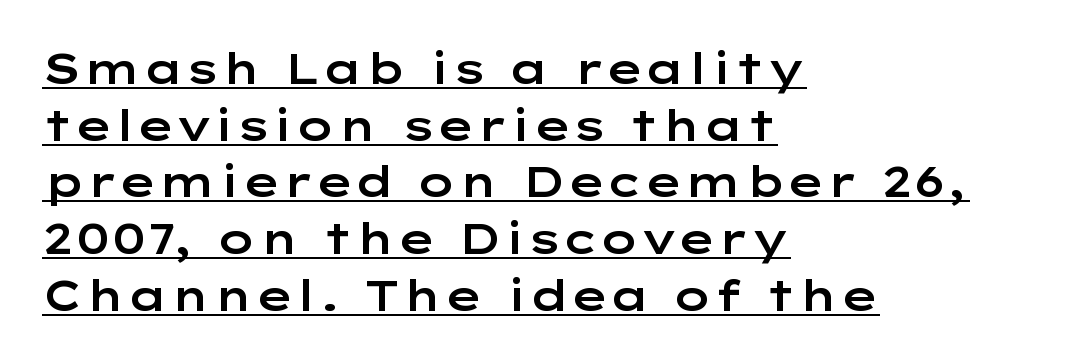
{"serif": "no", "italic": "no", "width": "wide", "stroke_contrast": "low", "x_height": "medium", "monospaced": "no", "underline": "yes", "align": "left", "line_spacing": "normal", "line_spacing_ratio": 1.35, "letter_spacing": "normal", "letter_spacing_em": 0.0, "glyph_px": 42}
